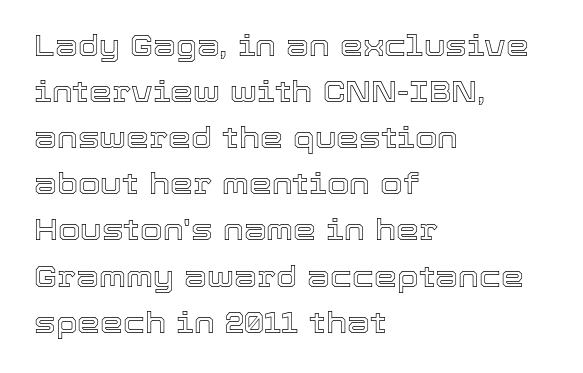
{"italic": "no", "width": "normal", "x_height": "medium", "monospaced": "no", "underline": "no", "align": "left", "line_spacing": "normal", "line_spacing_ratio": 1.59, "letter_spacing": "normal", "letter_spacing_em": 0.0, "glyph_px": 29}
